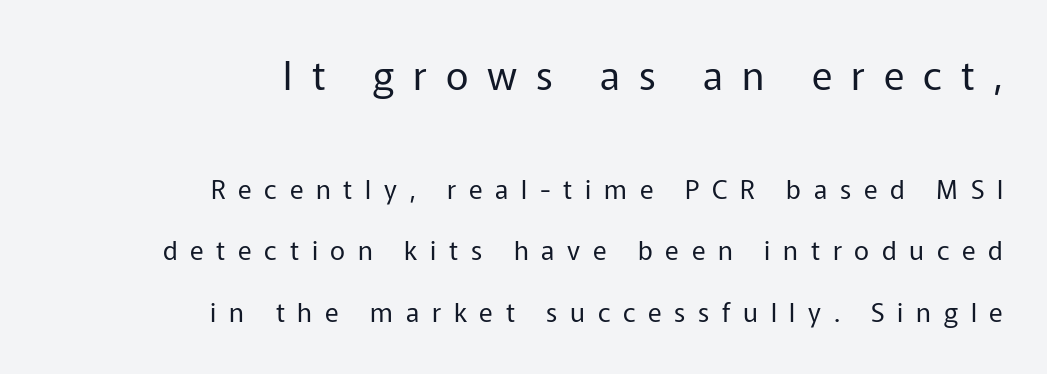
Q: Is the text bold? A: No.
Q: Is the text italic (slanted)? A: No, it is upright.
Q: Is the typeface a serif or a sans-serif typeface? A: Sans-serif.
Q: Is the text underlined? A: No.
Q: How is the paragraph aligned? A: Right-aligned.
Q: Is the spacing between letters normal or unusually wide? A: Unusually wide.
Q: Is the spacing between lines tight, normal or loose? A: Loose.
Q: Which block of text is set in a larger size, the first (top) or the second (bottom)? A: The first (top) one.
Q: Width (condensed, normal, or wide)? A: Normal.
Q: Stroke contrast? A: Low.
Q: x-height? A: Medium.
Q: Monospaced? A: No.
